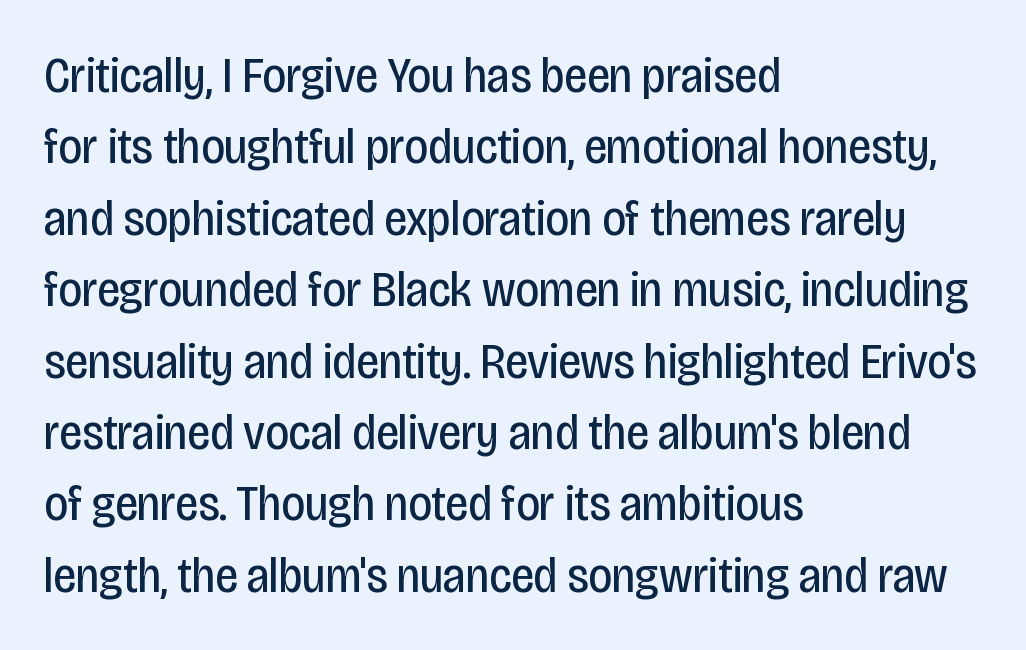
{"serif": "no", "italic": "no", "bold": "no", "weight": "regular", "width": "condensed", "stroke_contrast": "low", "x_height": "large", "monospaced": "no", "underline": "no", "align": "left", "line_spacing": "normal", "line_spacing_ratio": 1.4, "letter_spacing": "normal", "letter_spacing_em": 0.0, "glyph_px": 51}
